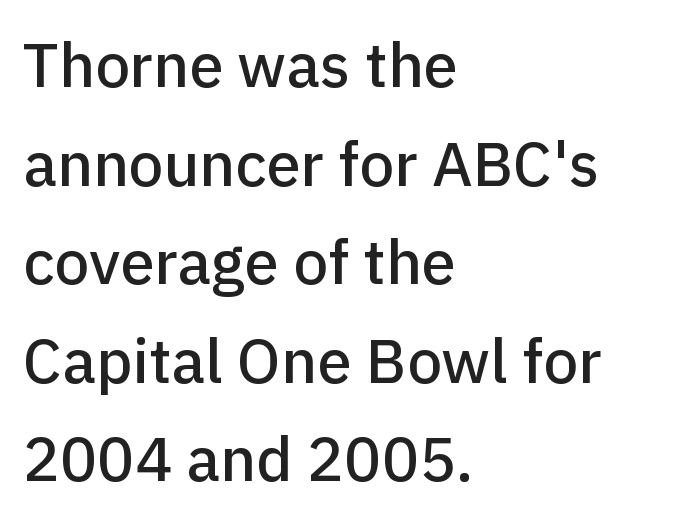
Only glyphs here, with clear space below each row. Spacing between characters is what you'd get straight out of the box. Classification — sans serif. Do the characters align in a grid? No, the font is proportional. Regular leading.
